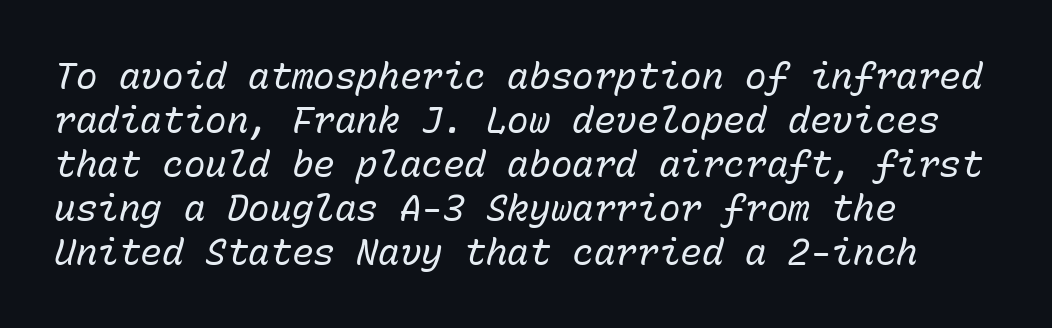
{"italic": "yes", "lean": "right", "slant_degrees": 15, "bold": "no", "weight": "regular", "width": "normal", "stroke_contrast": "low", "x_height": "medium", "monospaced": "yes", "underline": "no", "align": "left", "line_spacing_ratio": 1.22, "letter_spacing": "normal", "letter_spacing_em": 0.0, "glyph_px": 36}
